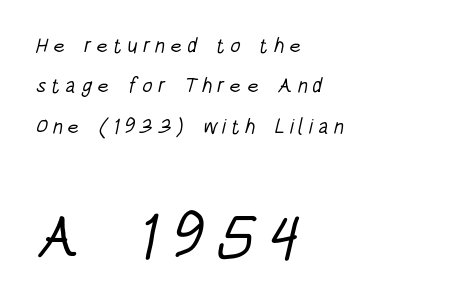
The image shows 62 px light, condensed sans-serif type; set left-aligned, loose line spacing (1.92x), unusually wide letter spacing (+0.23 em), not underlined; the second (bottom) block is 2.95x larger; low stroke contrast and a large x-height.
